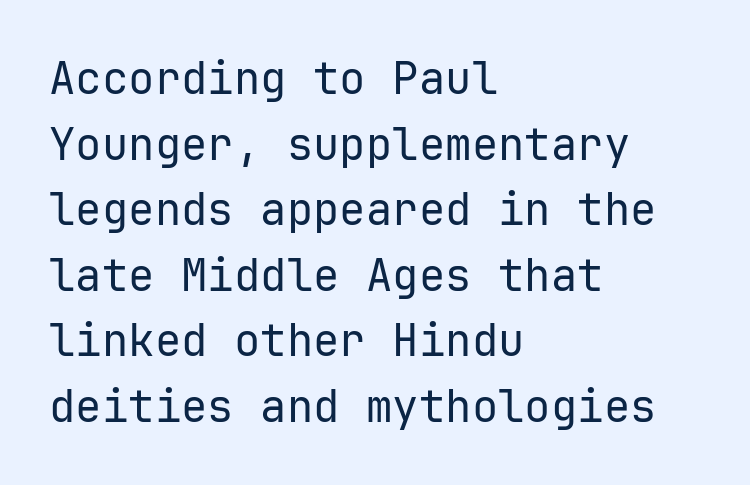
Q: Is the text bold? A: No.
Q: Is the text italic (slanted)? A: No, it is upright.
Q: Is the typeface a serif or a sans-serif typeface? A: Sans-serif.
Q: Is the text underlined? A: No.
Q: How is the paragraph aligned? A: Left-aligned.
Q: Is the spacing between letters normal or unusually wide? A: Normal.
Q: Is the spacing between lines tight, normal or loose? A: Normal.
Q: Width (condensed, normal, or wide)? A: Normal.
Q: Stroke contrast? A: Low.
Q: x-height? A: Medium.
Q: Monospaced? A: Yes.
